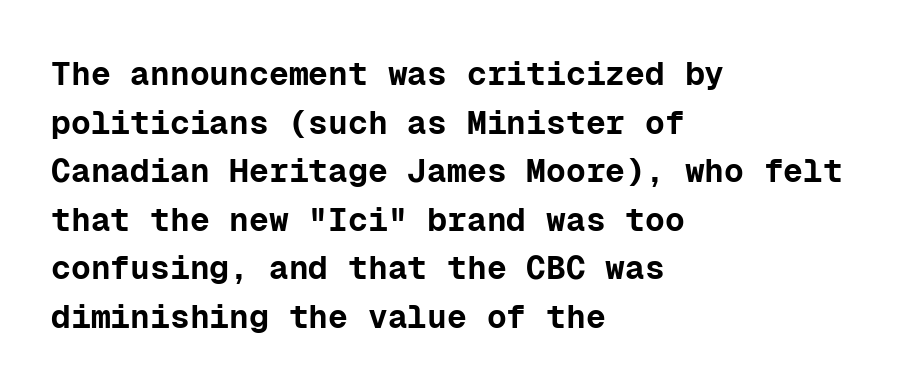
Q: Is the text bold? A: Yes.
Q: Is the text italic (slanted)? A: No, it is upright.
Q: Is the typeface a serif or a sans-serif typeface? A: Sans-serif.
Q: Is the text underlined? A: No.
Q: How is the paragraph aligned? A: Left-aligned.
Q: Is the spacing between letters normal or unusually wide? A: Normal.
Q: Is the spacing between lines tight, normal or loose? A: Normal.
Q: Width (condensed, normal, or wide)? A: Normal.
Q: Stroke contrast? A: Low.
Q: x-height? A: Medium.
Q: Monospaced? A: Yes.
